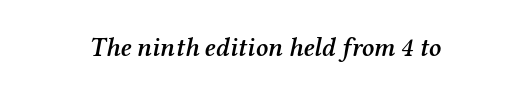
As a designer I'd log this as weight 600, semibold. The letters are slanted; this is an italic face. A clean baseline with only descenders dipping below it. A typesetter would call this zero additional tracking.
